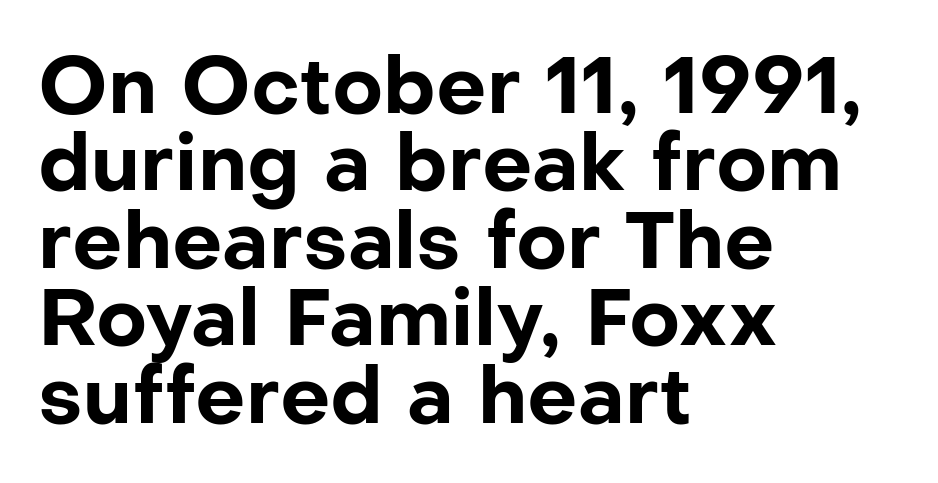
Q: Is the text bold? A: Yes.
Q: Is the text italic (slanted)? A: No, it is upright.
Q: Is the typeface a serif or a sans-serif typeface? A: Sans-serif.
Q: Is the text underlined? A: No.
Q: How is the paragraph aligned? A: Left-aligned.
Q: Is the spacing between letters normal or unusually wide? A: Normal.
Q: Is the spacing between lines tight, normal or loose? A: Tight.
Q: Width (condensed, normal, or wide)? A: Normal.
Q: Stroke contrast? A: Low.
Q: x-height? A: Medium.
Q: Monospaced? A: No.
